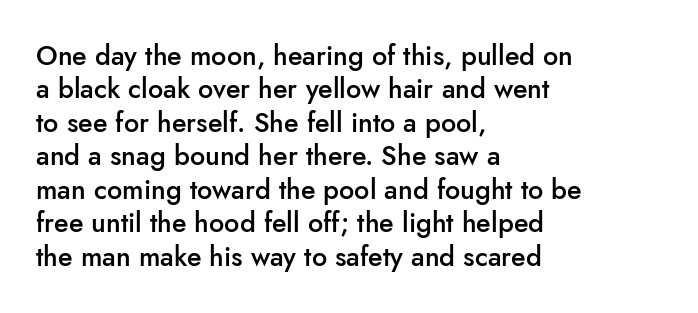
Moderately thickened strokes mark this as semibold type. A clean baseline with only descenders dipping below it. Line starts are locked; line ends wander. Honestly, the letter spacing is just normal — you wouldn't notice it. Italic? Not at all — the glyphs are vertical.
